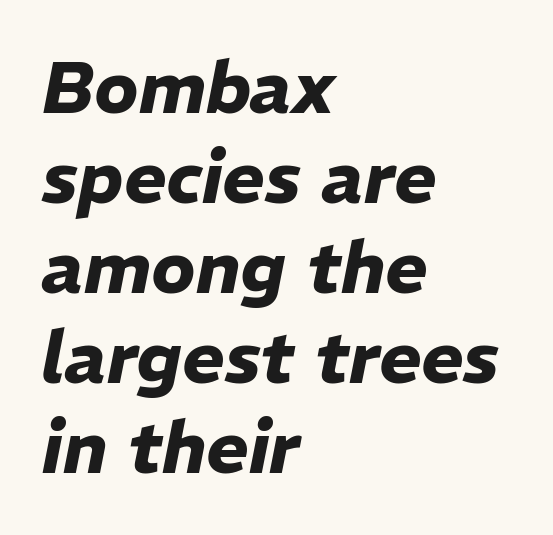
These words are printed bold, with thick strokes throughout. This rendering features lettering with no underline. The line-height multiplier appears to be the usual default. Looks like regular typesetting: each glyph gets only the width it needs. The rendering anchors every line to the left-hand side.
